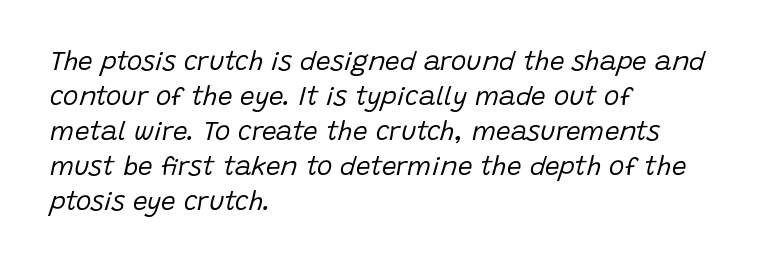
No heavy texture on the line: the type isn't bold. These lines sit exactly where default settings would place them. In terms of posture, this sample is oblique. Check the space under the baseline: it is left empty. No extra tracking has been applied to these lines. Does the copy run flush right? No — it runs flush left.
